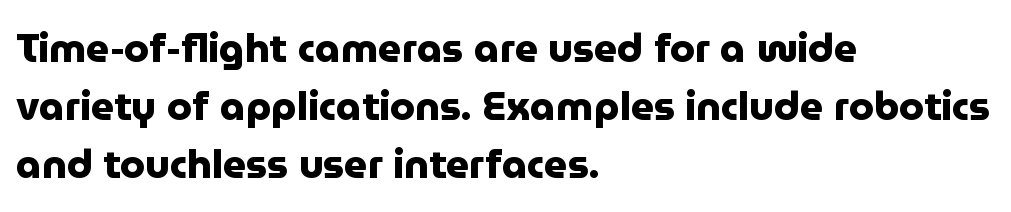
Compared with typical paragraphs, the rows here are spaced about the same. Nope, no serifs anywhere on these letters. Which margin do the lines hug? The left one — the right edge is uneven. Heavy, bold letterforms.
